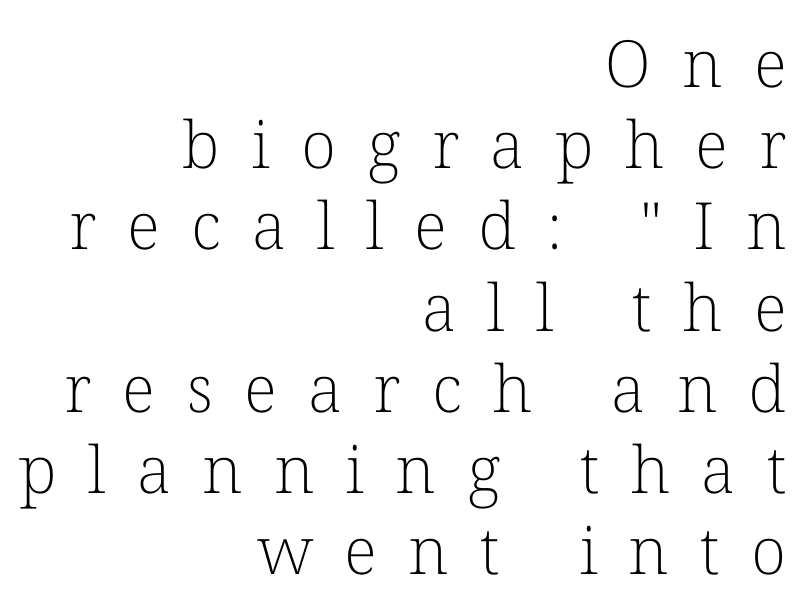
Plain, unruled lines of type. This sample uses expanded letter spacing, leaving extra air between glyphs. Unbolded letterforms with no extra heft. When letters stand straight like this, we call the style roman or upright. What's the leading like? Ordinary, nothing unusual. The rendering uses natural spacing where letterforms have individual widths.
